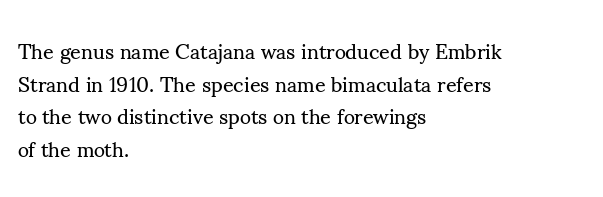
Q: Is the text bold? A: No.
Q: Is the text italic (slanted)? A: No, it is upright.
Q: Is the text underlined? A: No.
Q: How is the paragraph aligned? A: Left-aligned.
Q: Is the spacing between letters normal or unusually wide? A: Normal.
Q: Is the spacing between lines tight, normal or loose? A: Normal.
